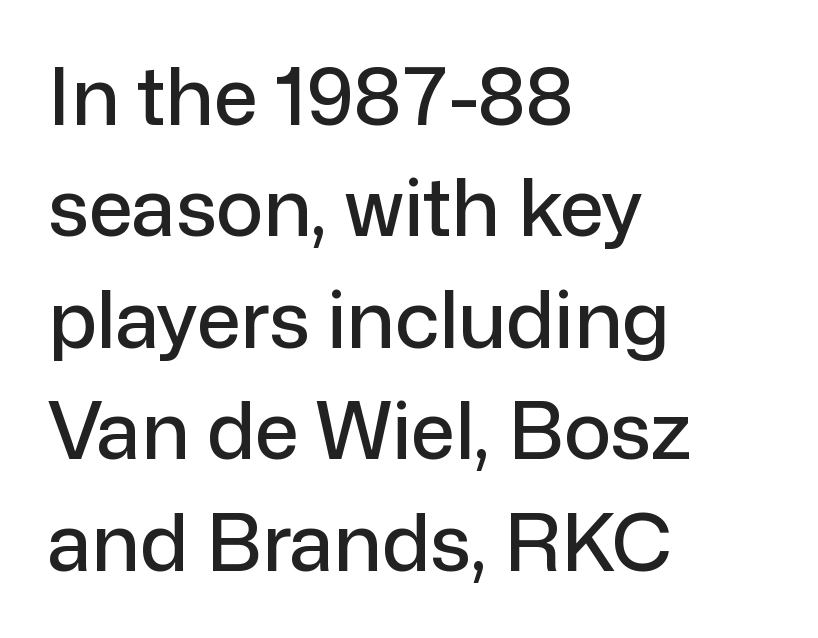
The image shows 79 px sans-serif type, upright; set left-aligned, normal line spacing (1.41x), normal letter spacing, not underlined; low stroke contrast and a medium x-height.
